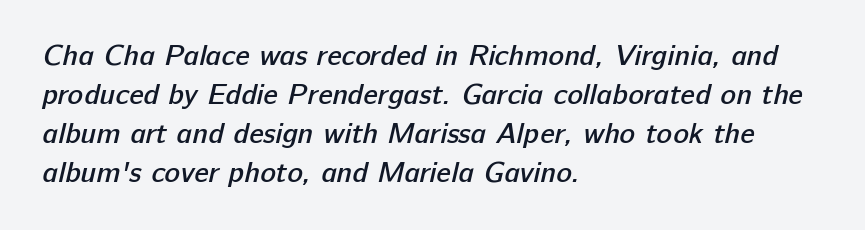
The image shows 29 px semibold sans-serif type; set left-aligned, normal line spacing (1.35x), normal letter spacing, not underlined; low stroke contrast and a medium x-height.
